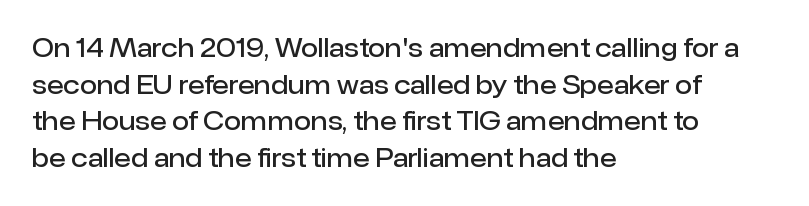
The gaps between neighbouring characters are ordinary and unremarkable. Clear beneath every line of the passage. The lettering holds an erect, upright posture throughout. Line starts are locked; line ends wander.
